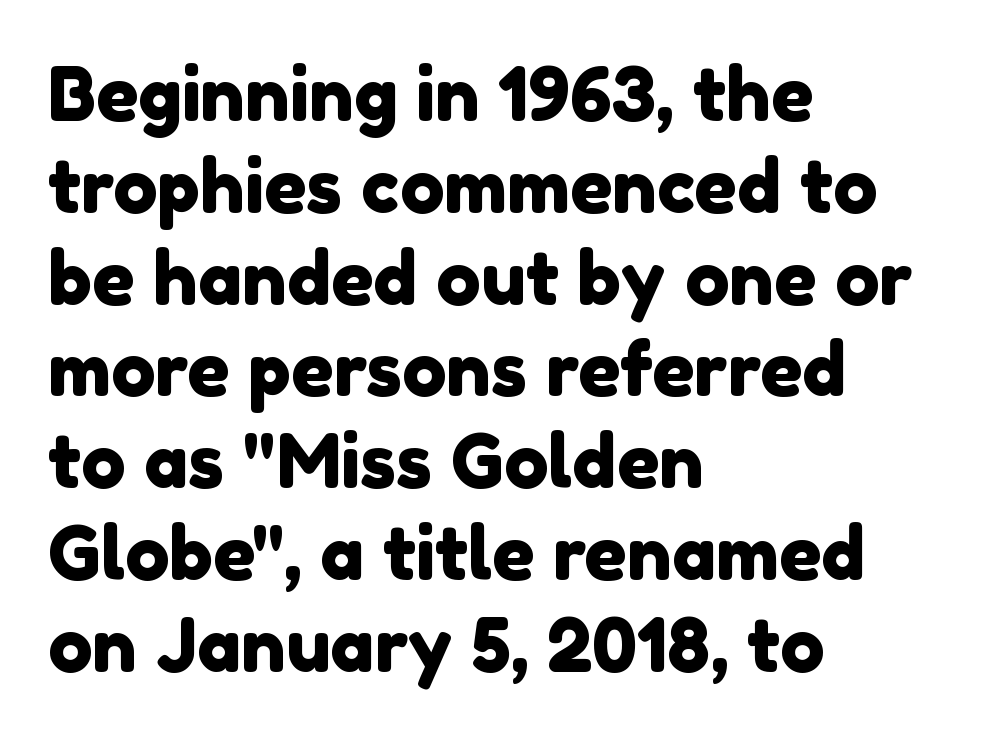
The image shows 74 px sans-serif type; set left-aligned, line spacing 1.24x, normal letter spacing, not underlined; a medium x-height.
